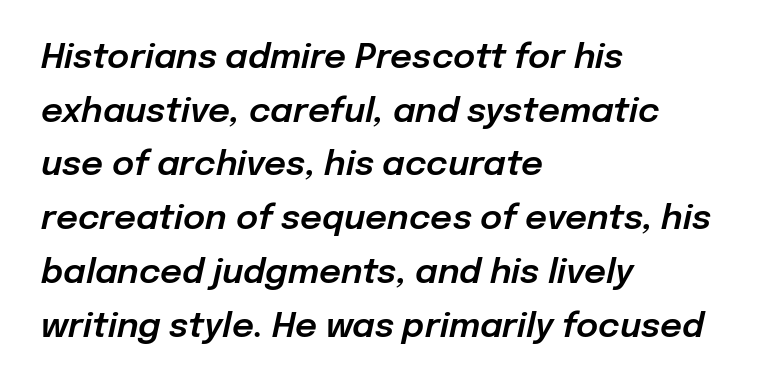
Q: Is the text italic (slanted)? A: Yes, it leans right by about 12 degrees.
Q: Is the text underlined? A: No.
Q: How is the paragraph aligned? A: Left-aligned.
Q: Is the spacing between letters normal or unusually wide? A: Normal.
Q: Is the spacing between lines tight, normal or loose? A: Normal.
Q: Width (condensed, normal, or wide)? A: Normal.
Q: Stroke contrast? A: Low.
Q: x-height? A: Medium.
Q: Monospaced? A: No.
